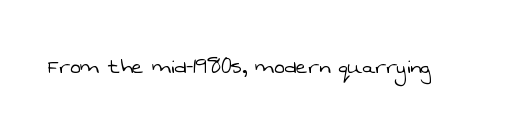
The image shows 25 px text type; set normal letter spacing, not underlined.
